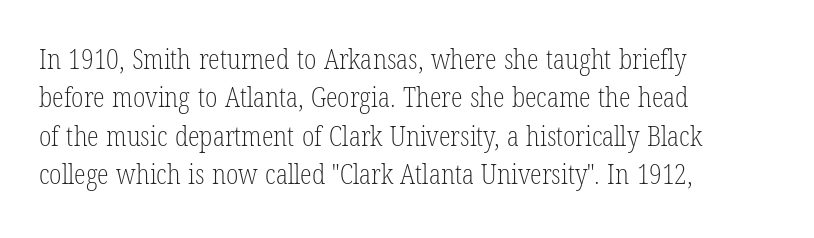
The image shows 27 px text type, upright; set left-aligned, normal line spacing (1.42x), normal letter spacing, not underlined.
